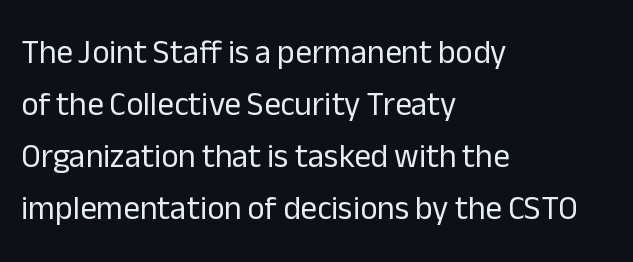
Q: Is the text bold? A: No.
Q: Is the text italic (slanted)? A: No, it is upright.
Q: Is the typeface a serif or a sans-serif typeface? A: Sans-serif.
Q: Is the text underlined? A: No.
Q: How is the paragraph aligned? A: Left-aligned.
Q: Is the spacing between letters normal or unusually wide? A: Normal.
Q: Is the spacing between lines tight, normal or loose? A: Normal.
Q: Width (condensed, normal, or wide)? A: Normal.
Q: Stroke contrast? A: Low.
Q: x-height? A: Medium.
Q: Monospaced? A: No.
